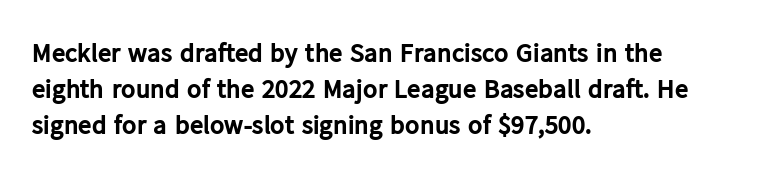
Q: Is the text bold? A: Yes.
Q: Is the text italic (slanted)? A: No, it is upright.
Q: Is the text underlined? A: No.
Q: How is the paragraph aligned? A: Left-aligned.
Q: Is the spacing between letters normal or unusually wide? A: Normal.
Q: Is the spacing between lines tight, normal or loose? A: Normal.
